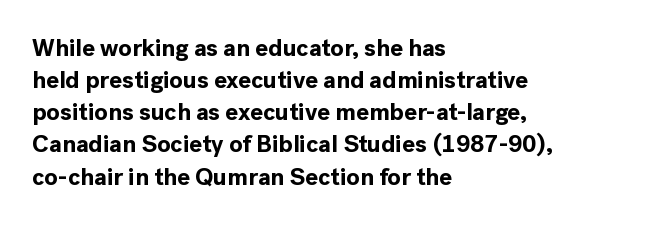
Heavy-handed strokes throughout: this text is bold. Ordinary non-slanted type is in use. The text block is weighted toward the left margin, trailing off unevenly rightward. Students, observe: this is what conventionally led text looks like. Students, note that the glyphs here touch the page at normal intervals. The words here are not underlined.
